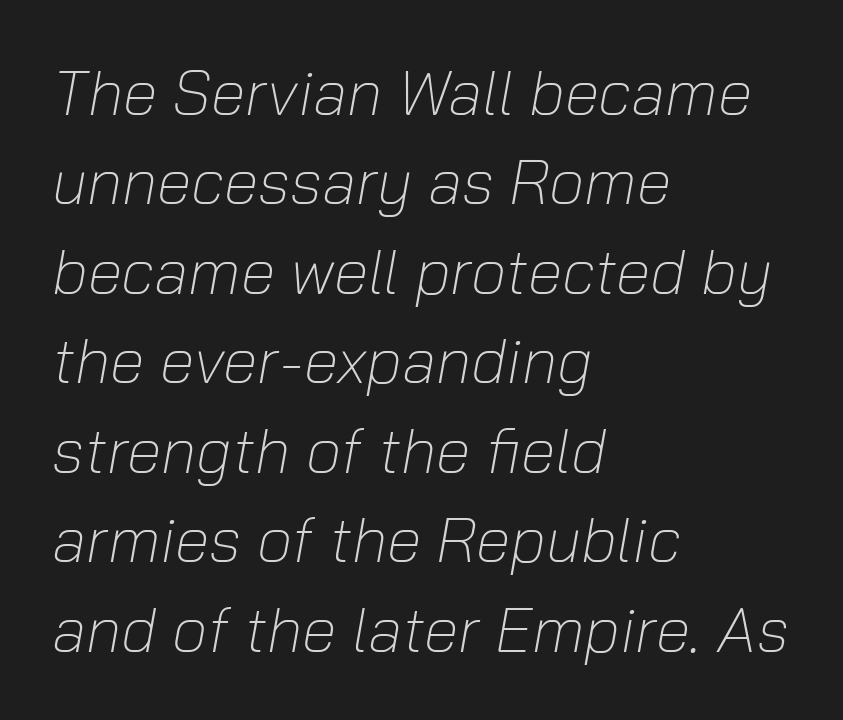
Q: Is the text bold? A: No.
Q: Is the text italic (slanted)? A: Yes, it leans right by about 10 degrees.
Q: Is the text underlined? A: No.
Q: How is the paragraph aligned? A: Left-aligned.
Q: Is the spacing between letters normal or unusually wide? A: Normal.
Q: Is the spacing between lines tight, normal or loose? A: Normal.
Q: Width (condensed, normal, or wide)? A: Normal.
Q: Stroke contrast? A: Low.
Q: x-height? A: Medium.
Q: Monospaced? A: No.
